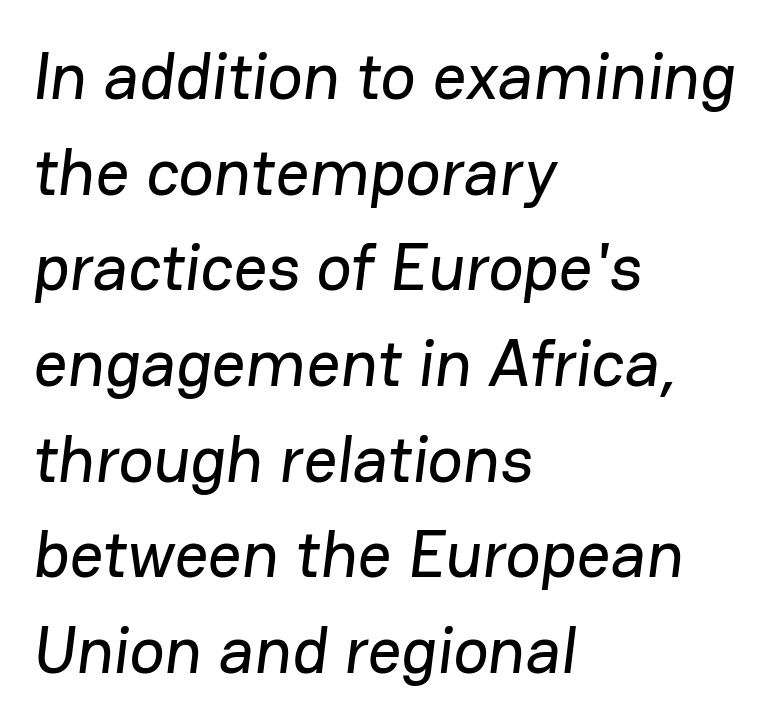
Q: Is the typeface a serif or a sans-serif typeface? A: Sans-serif.
Q: Is the text underlined? A: No.
Q: How is the paragraph aligned? A: Left-aligned.
Q: Is the spacing between letters normal or unusually wide? A: Normal.
Q: Is the spacing between lines tight, normal or loose? A: Normal.
Q: Width (condensed, normal, or wide)? A: Normal.
Q: Stroke contrast? A: Low.
Q: x-height? A: Medium.
Q: Monospaced? A: No.
